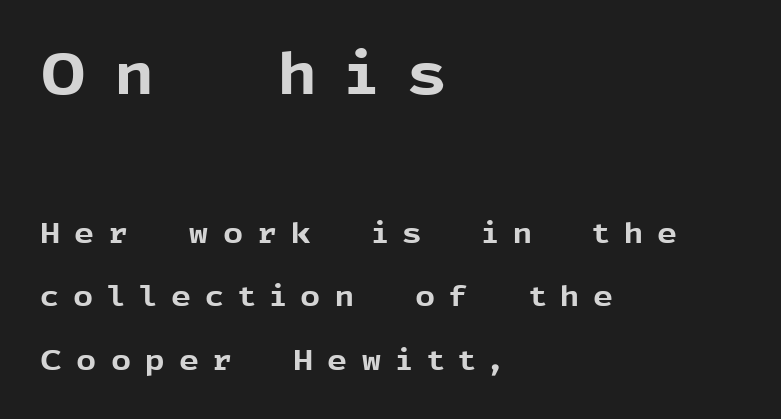
Q: Is the text bold? A: Yes.
Q: Is the text italic (slanted)? A: No, it is upright.
Q: Is the typeface a serif or a sans-serif typeface? A: Sans-serif.
Q: Is the text underlined? A: No.
Q: How is the paragraph aligned? A: Left-aligned.
Q: Is the spacing between letters normal or unusually wide? A: Unusually wide.
Q: Is the spacing between lines tight, normal or loose? A: Loose.
Q: Which block of text is set in a larger size, the first (top) or the second (bottom)? A: The first (top) one.
Q: Width (condensed, normal, or wide)? A: Normal.
Q: x-height? A: Medium.
Q: Monospaced? A: No.
